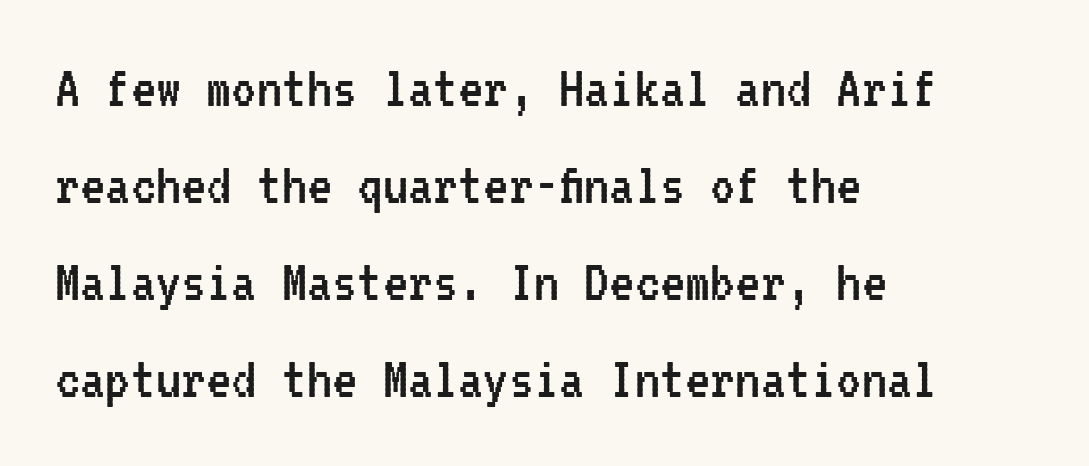
In CSS terms this would be text-align: left. Line spacing here is normal. Any mark beneath the type? The region is blank. The rendering uses typewriter-style spacing with identical character cells.
